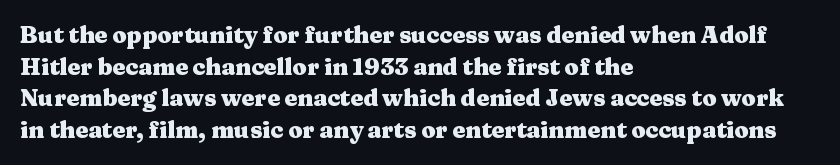
The image shows 23 px bold type, upright; set left-aligned, normal line spacing (1.38x), normal letter spacing, not underlined.
